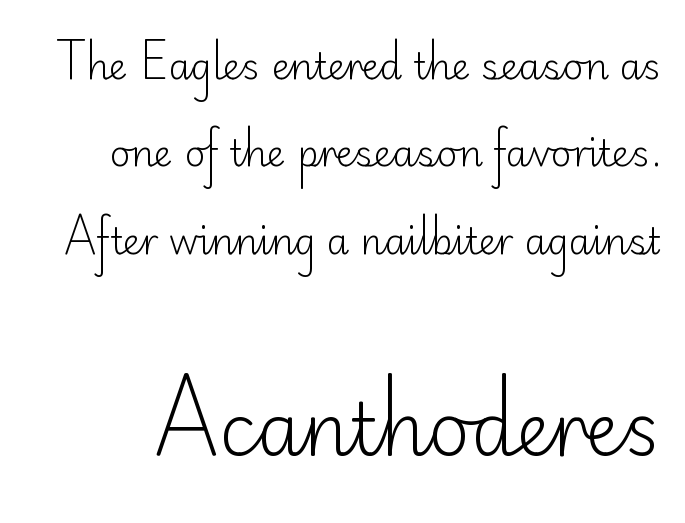
Unlike a traditional serif, this face leaves its strokes unadorned. Letters have the restrained weight of plain body copy at most. Size contrast runs from small at the top to large at the bottom. The space beneath each line is pristine and unruled. If you drew a line through each stem, it would be perfectly vertical. The rendering uses natural spacing where letterforms have individual widths.
